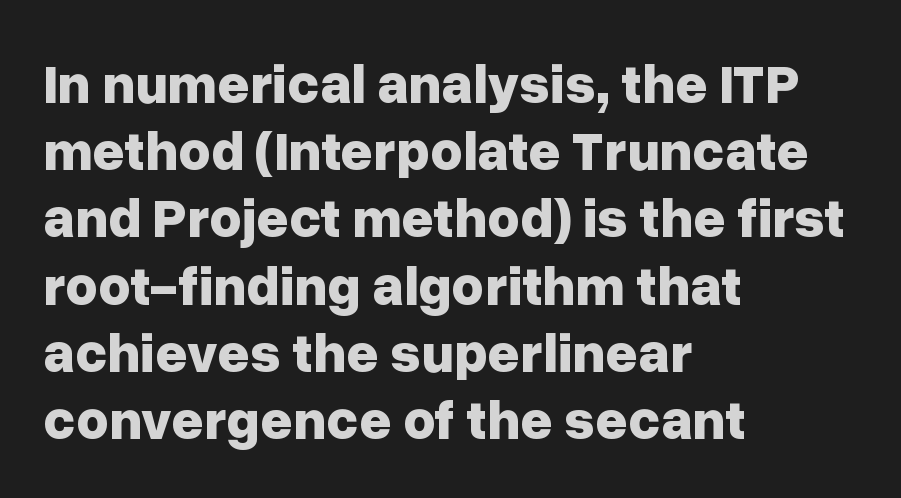
The image shows 56 px bold sans-serif type, upright; set left-aligned, line spacing 1.2x, normal letter spacing, not underlined; low stroke contrast and a medium x-height.
